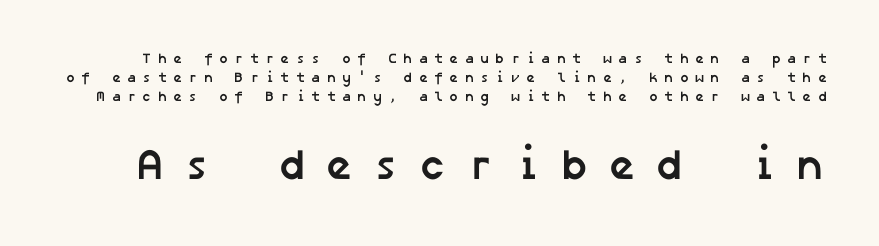
Glyph-to-glyph distance is far greater than everyday printed text. No feet cap the strokes, marking this as sans-serif type. The more generous point size was reserved for the lower chunk. Descenders are the only things crossing below the line. Summary of weight: heavy, a full bold.
